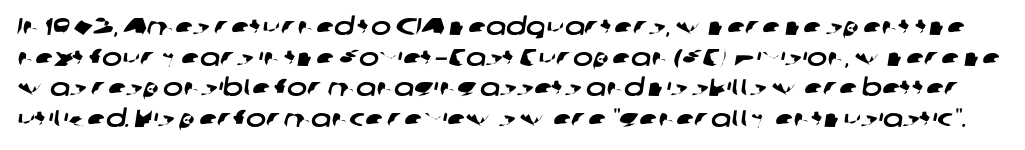
The image shows 24 px text type; set normal line spacing (1.28x), normal letter spacing, not underlined.
